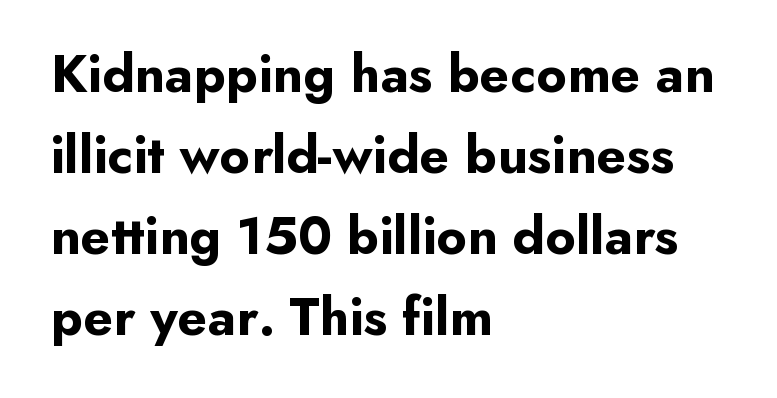
{"serif": "no", "italic": "no", "bold": "yes", "weight": "bold", "width": "normal", "stroke_contrast": "low", "x_height": "small", "monospaced": "no", "underline": "no", "align": "left", "line_spacing": "normal", "line_spacing_ratio": 1.5, "letter_spacing": "normal", "letter_spacing_em": 0.0, "glyph_px": 54}
